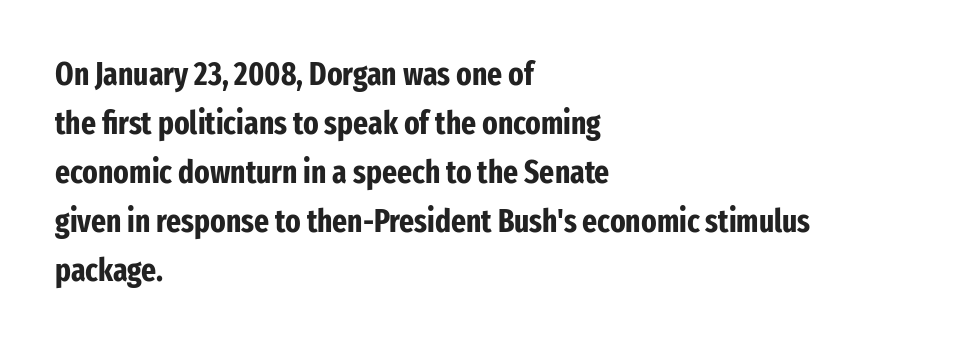
The image shows 32 px bold, condensed sans-serif type, upright; set left-aligned, normal line spacing (1.53x), normal letter spacing, not underlined; low stroke contrast and a medium x-height.
